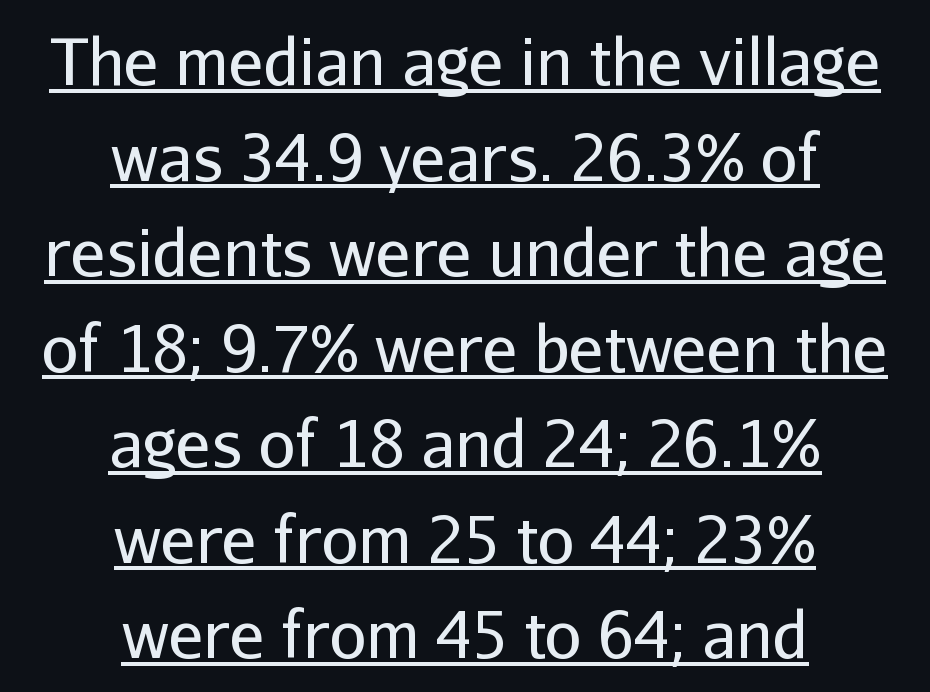
The image shows 65 px regular-weight sans-serif type, upright; set centered, normal line spacing (1.47x), normal letter spacing, underlined; low stroke contrast and a medium x-height.
